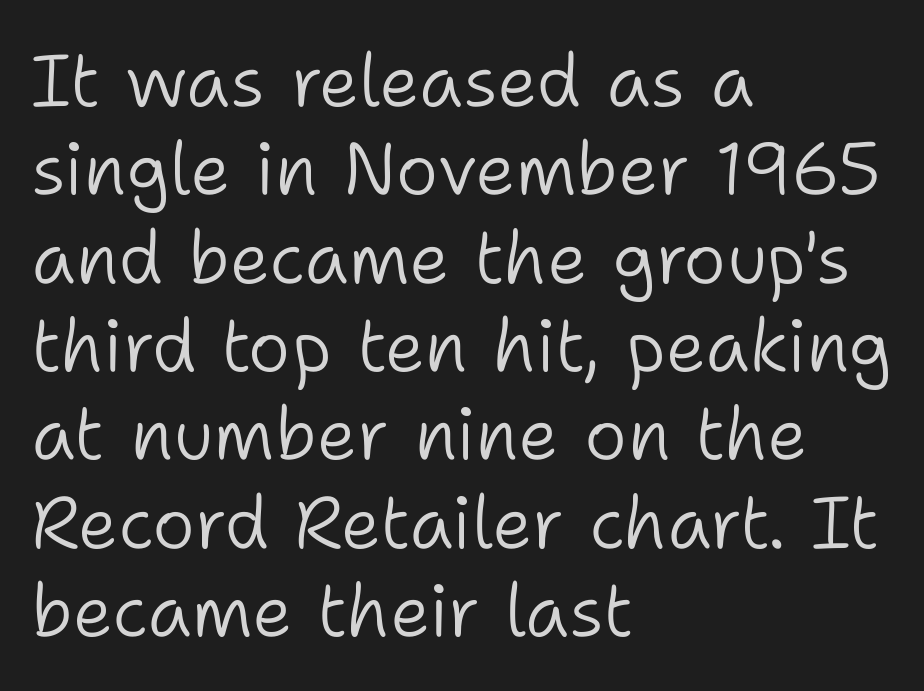
A typesetter would mark this as roman, not italic. These lines are rendered in a variable-pitch font. Rule under the text: the space is simply empty. Tracking here is standard; glyphs follow each other at the usual distance. Typographically, this falls in the sans-serif category.
